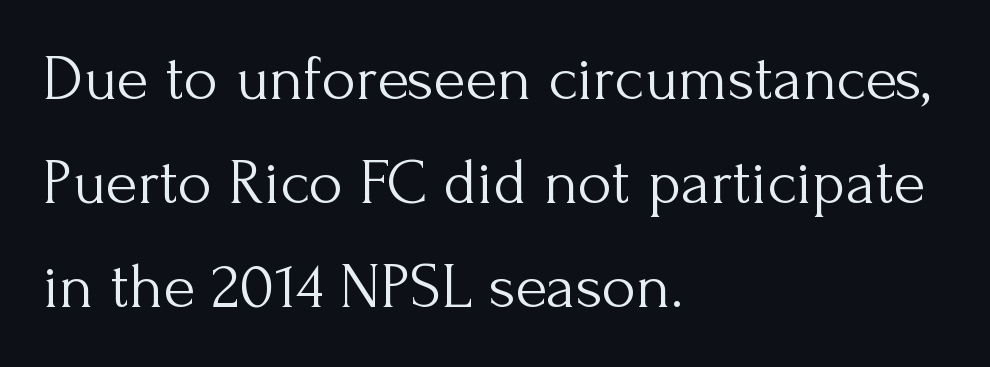
A light-to-regular cut is what we see here. Where is the straight margin? On the left. The lines sit at an ordinary, default distance from one another. Descenders are the only things crossing below the line.
